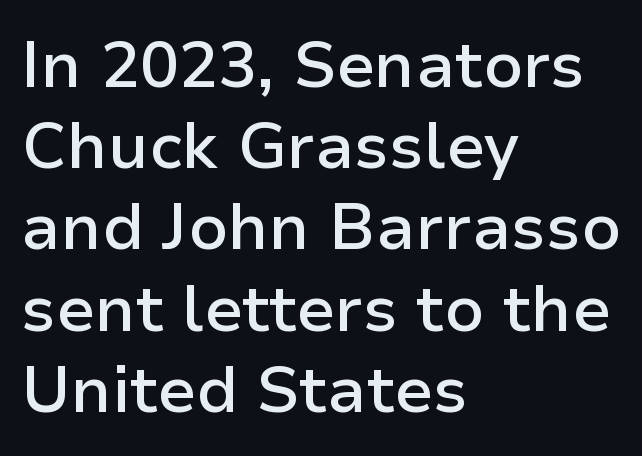
{"serif": "no", "italic": "no", "bold": "semi", "weight": "semibold", "width": "normal", "stroke_contrast": "low", "x_height": "medium", "monospaced": "no", "underline": "no", "align": "left", "line_spacing": "normal", "line_spacing_ratio": 1.25, "letter_spacing": "normal", "letter_spacing_em": 0.0, "glyph_px": 65}
